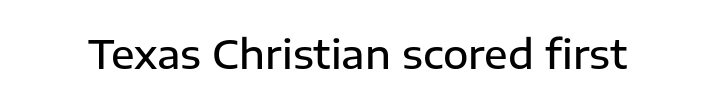
The image shows 39 px semibold sans-serif type, upright; set normal letter spacing, not underlined; low stroke contrast and a medium x-height.
